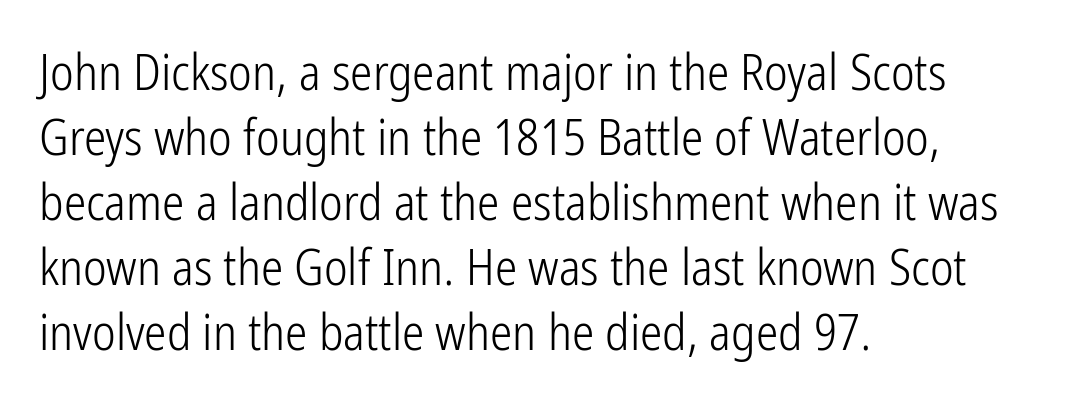
Q: Is the text bold? A: No.
Q: Is the text italic (slanted)? A: No, it is upright.
Q: Is the typeface a serif or a sans-serif typeface? A: Sans-serif.
Q: Is the text underlined? A: No.
Q: How is the paragraph aligned? A: Left-aligned.
Q: Is the spacing between letters normal or unusually wide? A: Normal.
Q: Is the spacing between lines tight, normal or loose? A: Normal.
Q: Width (condensed, normal, or wide)? A: Condensed.
Q: Stroke contrast? A: Low.
Q: x-height? A: Medium.
Q: Monospaced? A: No.
